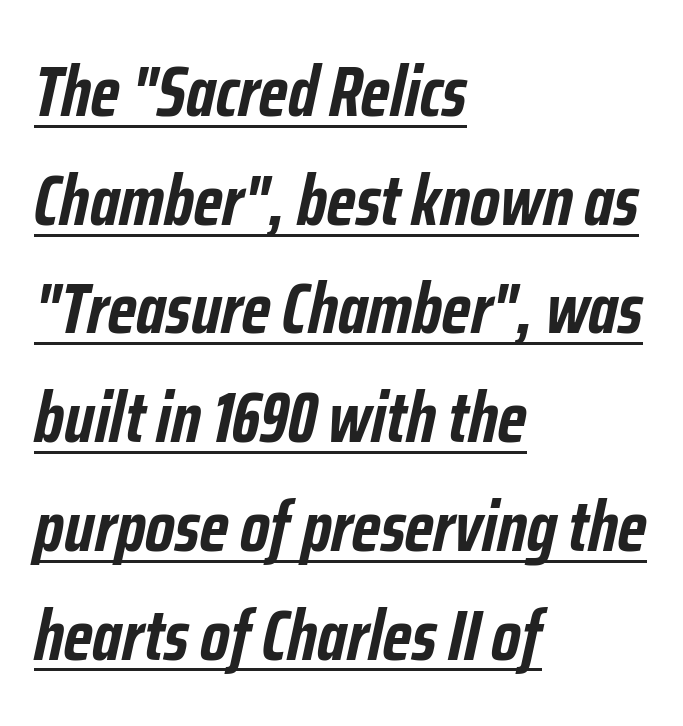
Q: Is the text bold? A: Yes.
Q: Is the text italic (slanted)? A: Yes, it leans right by about 12 degrees.
Q: Is the text underlined? A: Yes.
Q: How is the paragraph aligned? A: Left-aligned.
Q: Is the spacing between letters normal or unusually wide? A: Normal.
Q: Is the spacing between lines tight, normal or loose? A: Normal.
Q: Width (condensed, normal, or wide)? A: Condensed.
Q: Stroke contrast? A: Low.
Q: x-height? A: Medium.
Q: Monospaced? A: No.
